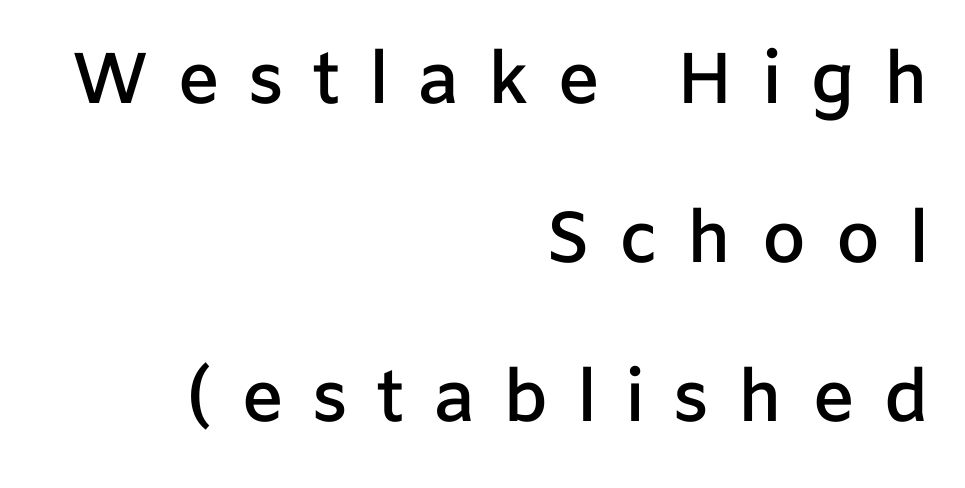
Where is the straight margin? On the right. Set as a demibold, roughly 600 on the weight scale. Does extra space separate the letters? Yes, quite a lot of it. You can tell it's not italic because the verticals are truly vertical. The letters advance in unequal steps, a hallmark of proportional type.
